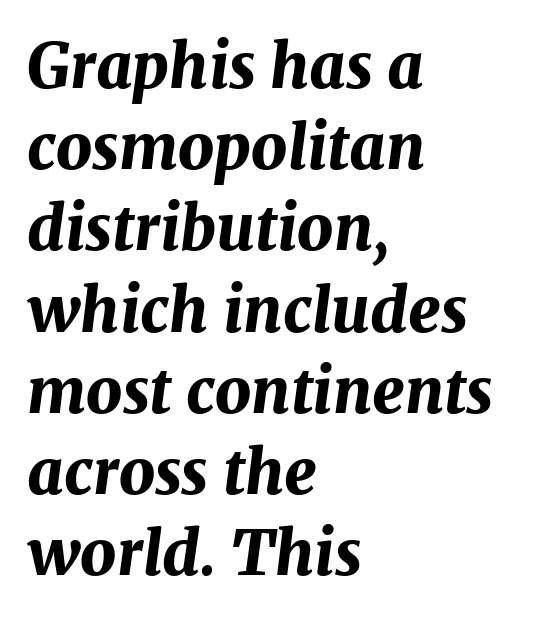
{"italic": "yes", "lean": "right", "slant_degrees": 7, "bold": "yes", "weight": "bold", "width": "normal", "stroke_contrast": "medium", "x_height": "medium", "monospaced": "no", "underline": "no", "align": "left", "line_spacing": "normal", "line_spacing_ratio": 1.31, "letter_spacing": "normal", "letter_spacing_em": 0.0, "glyph_px": 62}
